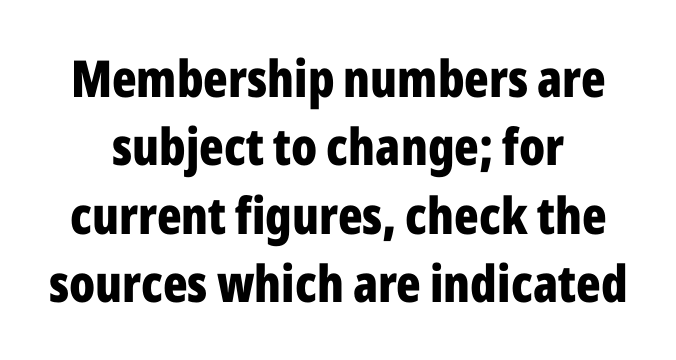
{"serif": "no", "italic": "no", "bold": "yes", "weight": "bold", "width": "condensed", "stroke_contrast": "low", "x_height": "medium", "monospaced": "no", "underline": "no", "line_spacing": "normal", "line_spacing_ratio": 1.34, "letter_spacing": "normal", "letter_spacing_em": 0.0, "glyph_px": 51}
